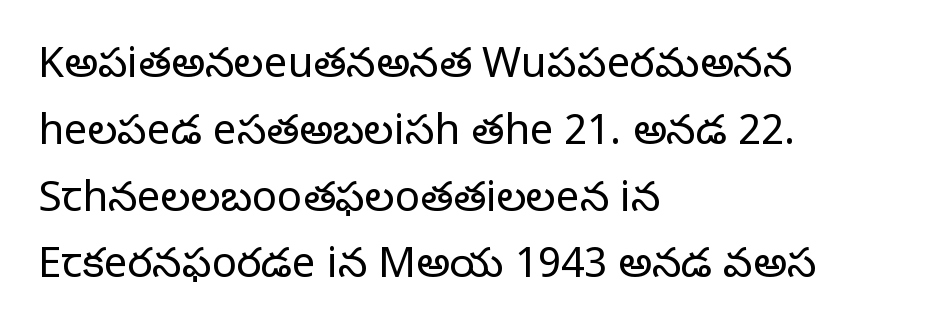
Compared with a typical body face, this is equally light or lighter still. Letters rest on an invisible, unmarked baseline. Varying glyph widths throughout — classic text-font behaviour. Between one letter and the next there's only the usual sliver of space.
